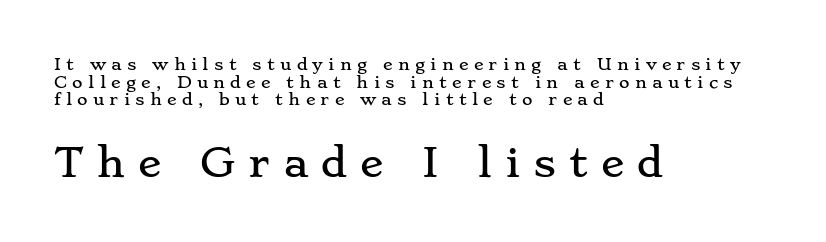
Q: Is the text italic (slanted)? A: No, it is upright.
Q: Is the typeface a serif or a sans-serif typeface? A: Serif.
Q: Is the text underlined? A: No.
Q: How is the paragraph aligned? A: Left-aligned.
Q: Is the spacing between letters normal or unusually wide? A: Unusually wide.
Q: Is the spacing between lines tight, normal or loose? A: Tight.
Q: Which block of text is set in a larger size, the first (top) or the second (bottom)? A: The second (bottom) one.
Q: Width (condensed, normal, or wide)? A: Wide.
Q: Stroke contrast? A: Low.
Q: x-height? A: Small.
Q: Monospaced? A: No.
